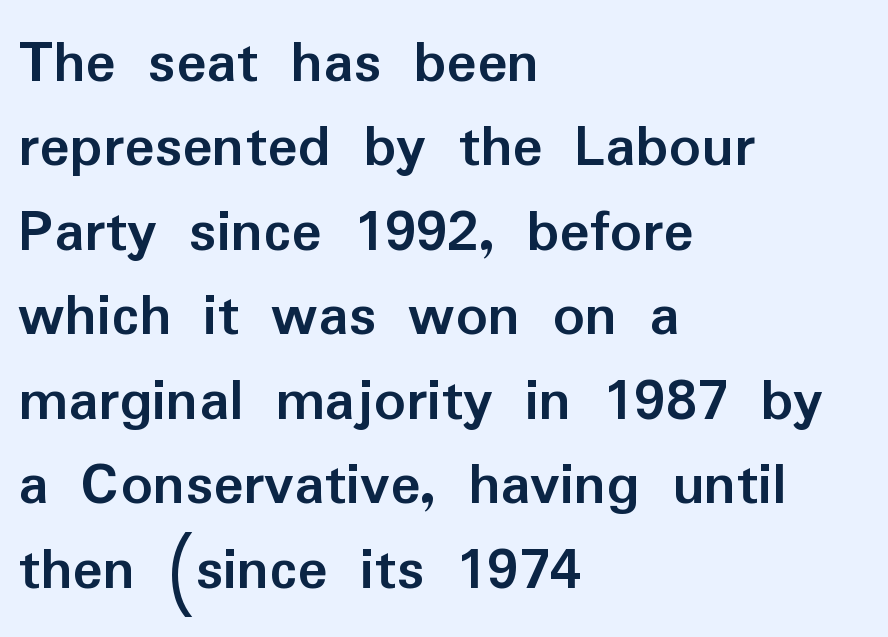
The image shows 63 px semibold sans-serif type, upright; set left-aligned, normal line spacing (1.34x), normal letter spacing, not underlined; low stroke contrast and a medium x-height.
